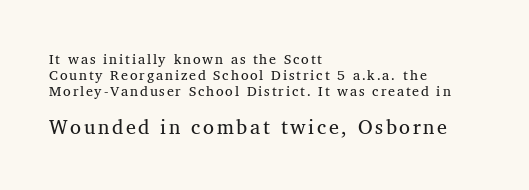
{"italic": "no", "bold": "no", "underline": "no", "align": "left", "line_spacing": "tight", "line_spacing_ratio": 1.15, "larger_block": "second", "size_ratio": 1.43, "glyph_px": 20}
